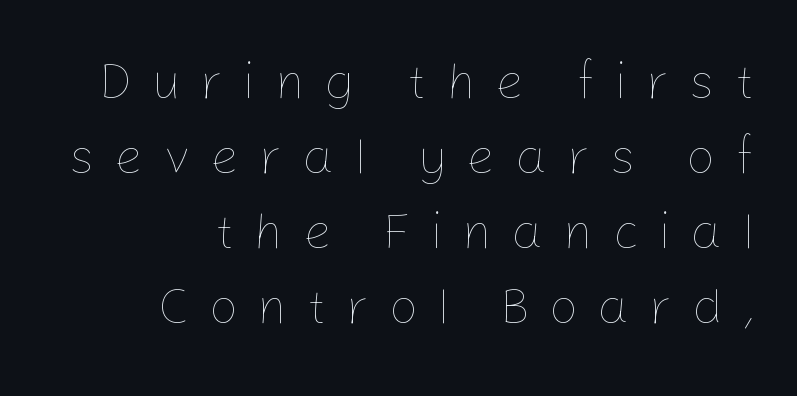
Vertical spacing — default. Think of a printed novel: that variable character pitch is what you see here. Just letters on the line, the space beneath them empty. The lines are quadded right. This rendering widens character spacing well past its baseline value.
